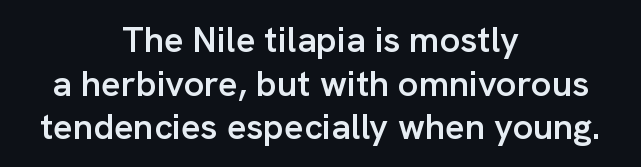
The image shows 36 px semibold sans-serif type, upright; set centered, line spacing 1.21x, normal letter spacing, not underlined; low stroke contrast and a medium x-height.
